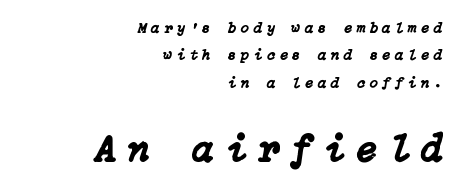
Horizontally, the lines are justified to the trailing edge only. Would a proofreader flag this as italicized? Yes. Quick note: underline off. Between one letter and the next there's a generous, obvious gap. This layout puts the modest block above and the oversized block below.
